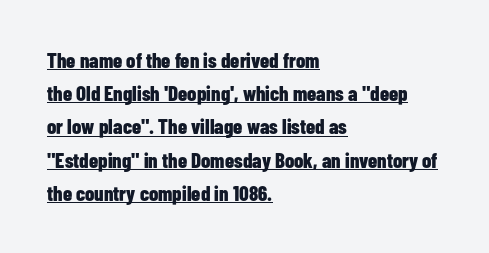
{"italic": "no", "bold": "yes", "underline": "yes", "align": "left", "line_spacing": "normal", "line_spacing_ratio": 1.58, "letter_spacing": "normal", "letter_spacing_em": 0.0, "glyph_px": 21}
